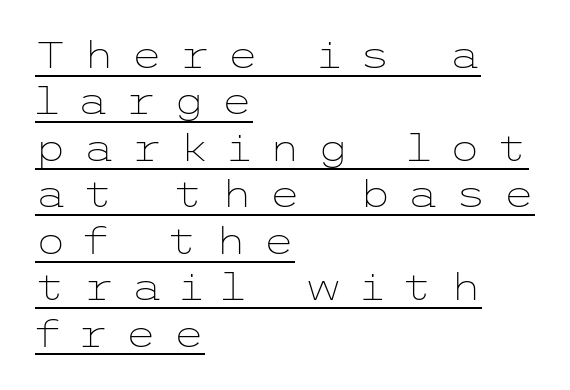
The image shows 36 px light, wide sans-serif type, upright; set left-aligned, normal line spacing (1.29x), unusually wide letter spacing (+0.46 em), underlined; low stroke contrast and a medium x-height.
